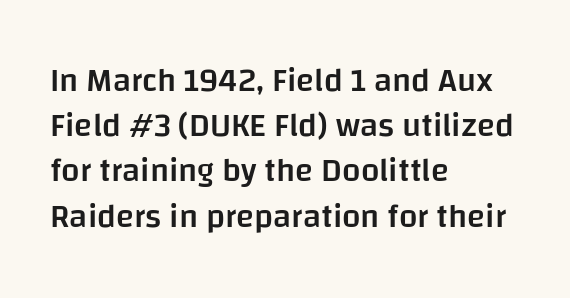
Rows of type keep a routine distance in the vertical direction. What kind of face is this? One without serifs — a sans. The rendering uses natural spacing where letterforms have individual widths. Compared with a centered layout, this one pins lines to the left instead.
